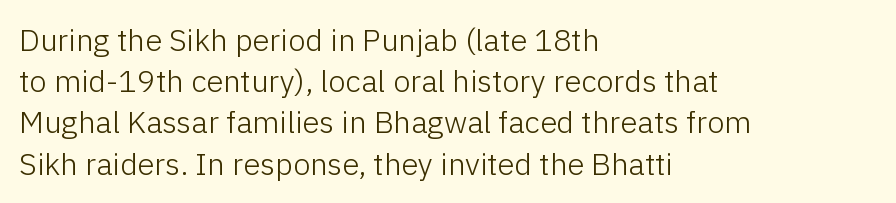
Q: Is the text bold? A: No.
Q: Is the text italic (slanted)? A: No, it is upright.
Q: Is the typeface a serif or a sans-serif typeface? A: Sans-serif.
Q: Is the text underlined? A: No.
Q: How is the paragraph aligned? A: Left-aligned.
Q: Is the spacing between letters normal or unusually wide? A: Normal.
Q: Is the spacing between lines tight, normal or loose? A: Normal.
Q: Width (condensed, normal, or wide)? A: Normal.
Q: Stroke contrast? A: Low.
Q: x-height? A: Medium.
Q: Monospaced? A: No.
